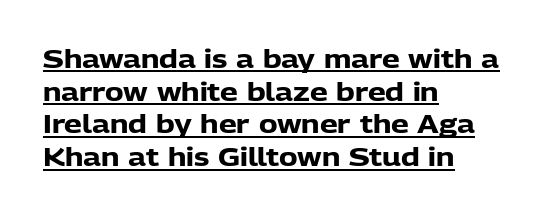
The image shows 25 px bold type, upright; set left-aligned, normal line spacing (1.31x), normal letter spacing, underlined.
